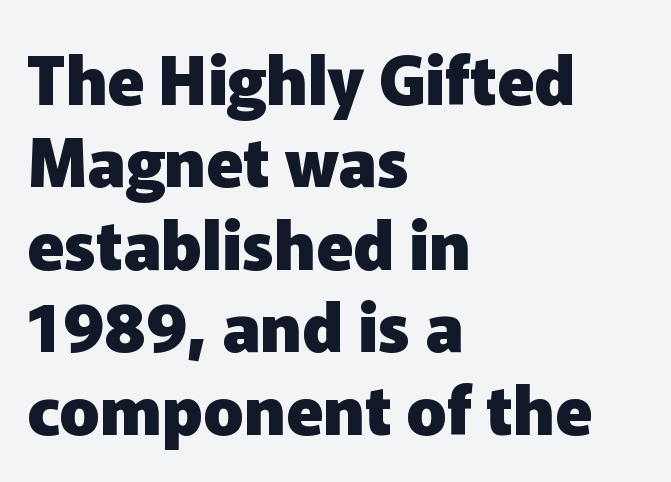
{"serif": "no", "italic": "no", "bold": "yes", "weight": "heavy", "width": "normal", "stroke_contrast": "low", "x_height": "medium", "monospaced": "no", "underline": "no", "align": "left", "line_spacing_ratio": 1.23, "letter_spacing": "normal", "letter_spacing_em": 0.0, "glyph_px": 67}
